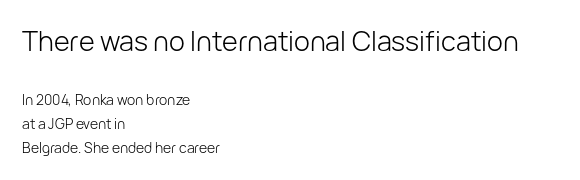
Size contrast runs from large at the top to small at the bottom. Nobody drew a line under any word here. Caption: multi-line text, flush left, ragged right. When letters stand straight like this, we call the style roman or upright. Spacing between characters is what you'd get straight out of the box.
